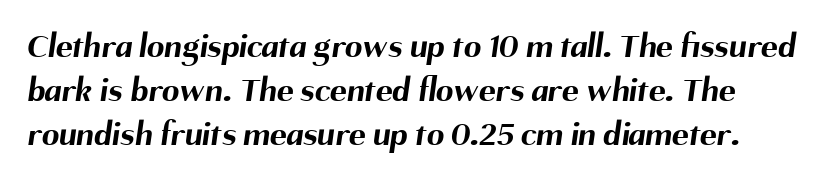
{"serif": "no", "bold": "yes", "weight": "bold", "width": "normal", "stroke_contrast": "medium", "x_height": "medium", "monospaced": "no", "underline": "no", "line_spacing": "normal", "line_spacing_ratio": 1.26, "letter_spacing": "normal", "letter_spacing_em": 0.0, "glyph_px": 35}
